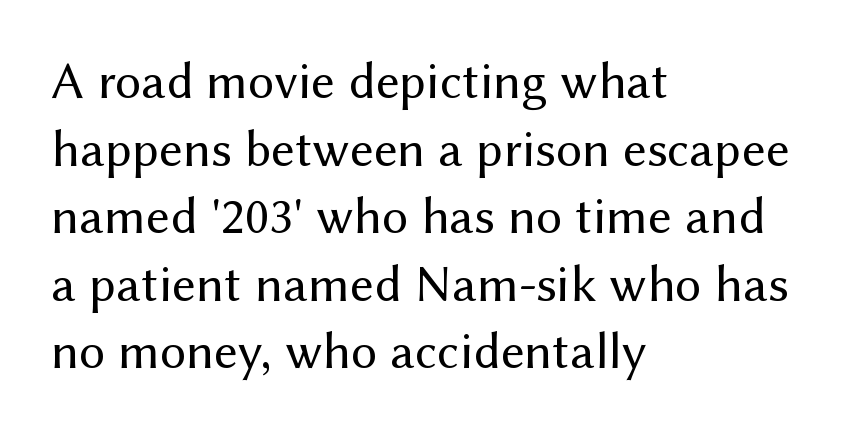
The image shows 52 px regular-weight sans-serif type, upright; set left-aligned, normal line spacing (1.3x), normal letter spacing, not underlined; medium stroke contrast and a medium x-height.
